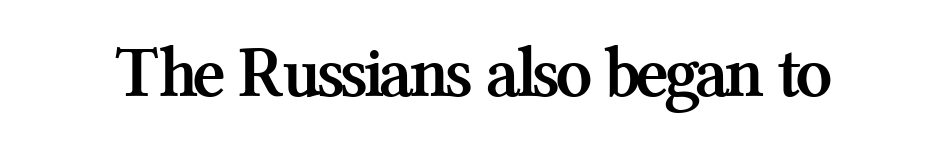
The image shows 73 px semibold serif type, upright; set normal letter spacing, not underlined; medium stroke contrast and a medium x-height.
